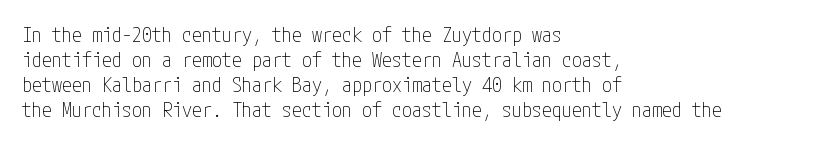
The image shows 20 px text type, upright; set left-aligned, normal line spacing (1.25x), normal letter spacing, not underlined.
